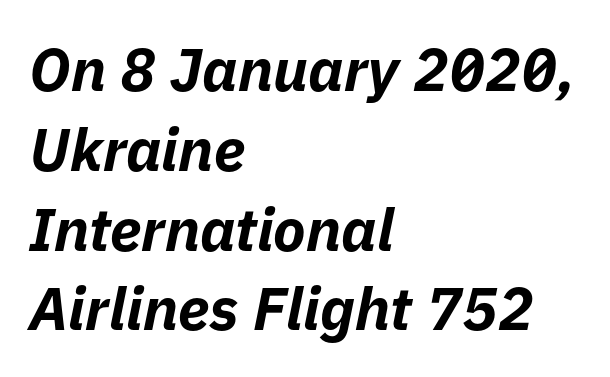
{"italic": "yes", "lean": "right", "slant_degrees": 11, "bold": "yes", "weight": "bold", "width": "normal", "stroke_contrast": "low", "x_height": "medium", "monospaced": "no", "underline": "no", "align": "left", "line_spacing": "normal", "line_spacing_ratio": 1.33, "letter_spacing": "normal", "letter_spacing_em": 0.0, "glyph_px": 60}
